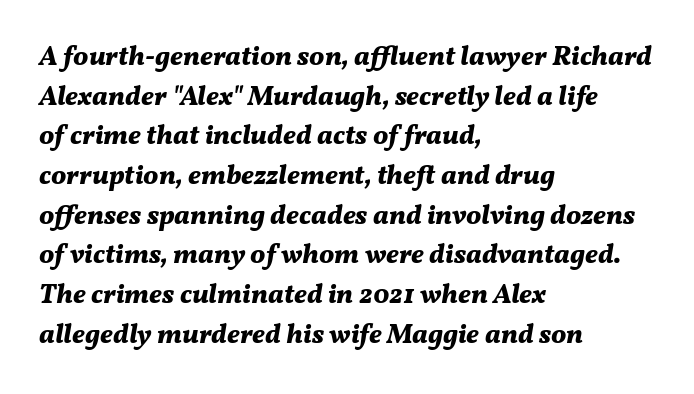
The image shows 27 px bold type, italic (leaning right); set left-aligned, normal line spacing (1.47x), normal letter spacing, not underlined.
